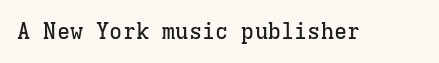
Tall strokes in this sample are plumb rather than angled. Short note: letters normally spaced. Lines of text with bare space underneath.
